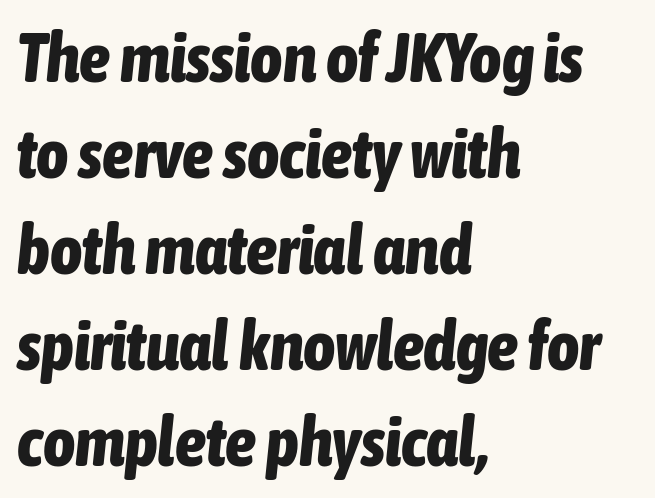
Q: Is the text bold? A: Yes.
Q: Is the text italic (slanted)? A: Yes, it leans right by about 6 degrees.
Q: Is the text underlined? A: No.
Q: How is the paragraph aligned? A: Left-aligned.
Q: Is the spacing between letters normal or unusually wide? A: Normal.
Q: Is the spacing between lines tight, normal or loose? A: Normal.
Q: Width (condensed, normal, or wide)? A: Condensed.
Q: Stroke contrast? A: Low.
Q: x-height? A: Medium.
Q: Monospaced? A: No.
